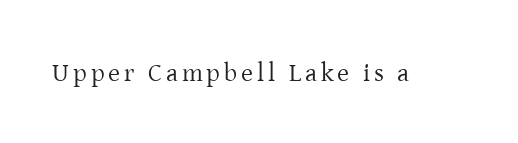
{"italic": "no", "bold": "no", "underline": "no", "glyph_px": 26}
